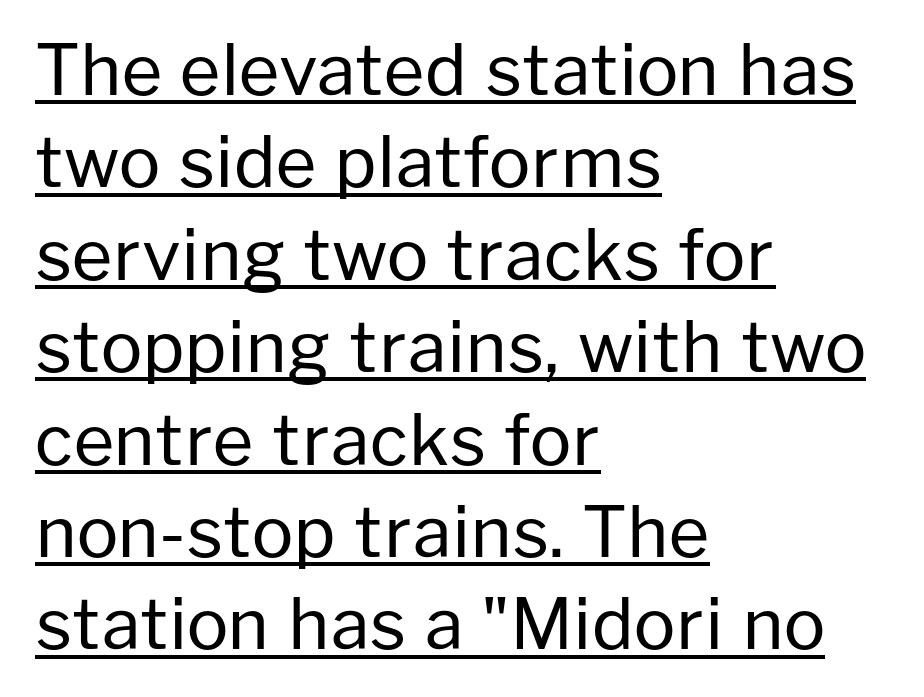
The image shows 70 px regular-weight sans-serif type, upright; set left-aligned, normal line spacing (1.32x), normal letter spacing, underlined; low stroke contrast and a medium x-height.
